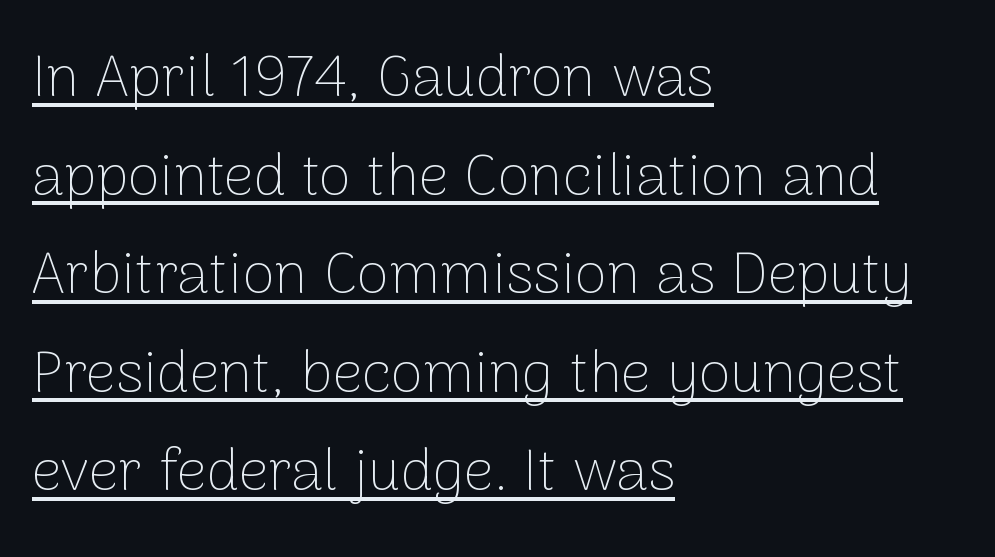
{"serif": "no", "italic": "no", "bold": "no", "weight": "thin", "width": "normal", "stroke_contrast": "low", "x_height": "medium", "monospaced": "no", "underline": "yes", "align": "left", "line_spacing": "normal", "line_spacing_ratio": 1.67, "letter_spacing": "normal", "letter_spacing_em": 0.0, "glyph_px": 59}
